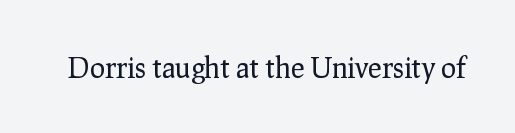
Q: Is the text bold? A: No.
Q: Is the text italic (slanted)? A: No, it is upright.
Q: Is the typeface a serif or a sans-serif typeface? A: Serif.
Q: Is the text underlined? A: No.
Q: Is the spacing between letters normal or unusually wide? A: Normal.
Q: Width (condensed, normal, or wide)? A: Normal.
Q: Stroke contrast? A: Low.
Q: x-height? A: Medium.
Q: Monospaced? A: No.
